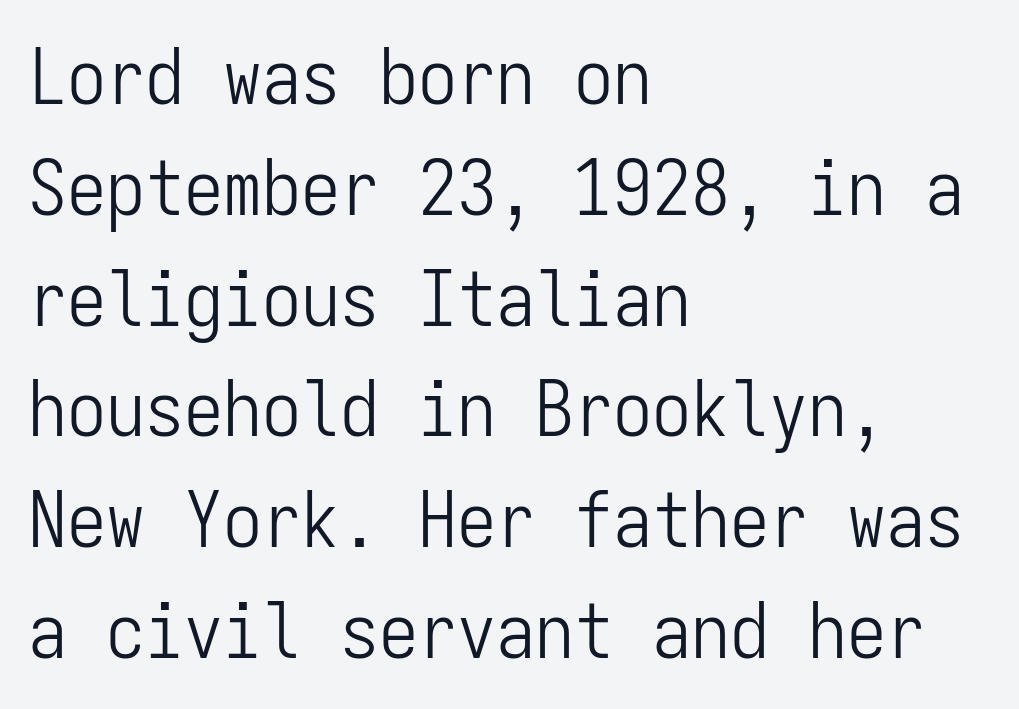
The font sits on the lighter half of the weight spectrum, regular included. This rendering features lettering with no underline. Here the designer chose a console-style face with uniform glyph widths. Visually the block forms a straight wall on the left and a jagged coastline on the right. Serif or sans? Sans — the stroke terminals are bare.
